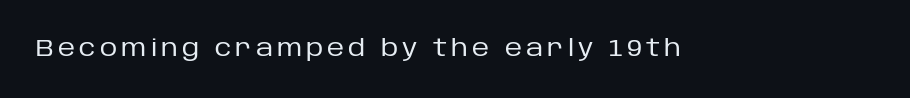
Q: Is the text bold? A: No.
Q: Is the text italic (slanted)? A: No, it is upright.
Q: Is the text underlined? A: No.
